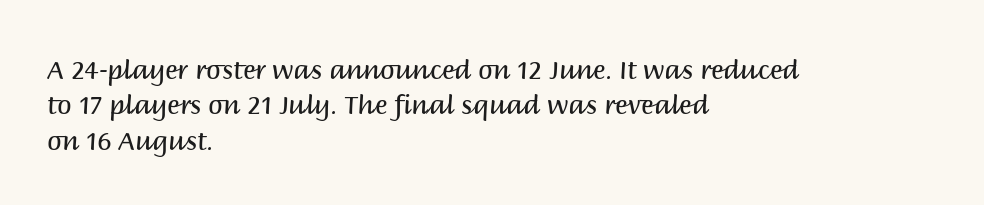
{"bold": "no", "underline": "no", "align": "left", "line_spacing": "normal", "line_spacing_ratio": 1.36, "letter_spacing": "normal", "letter_spacing_em": 0.0, "glyph_px": 26}
